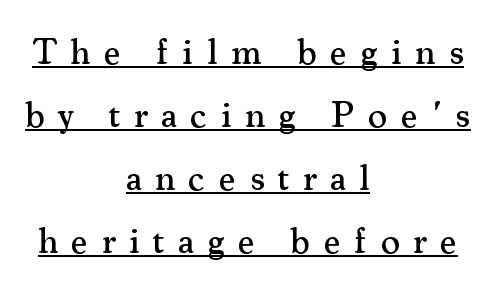
The face used here is seriffed, in the tradition of book romans. Character widths vary here, with narrow letters taking less room than wide ones. Vertical spacing — default. Teacher's note: observe the equal gaps on both sides — that is centered alignment. The font's upright variant was chosen for this text. Students, observe the line beneath the letters — that is underlining.
